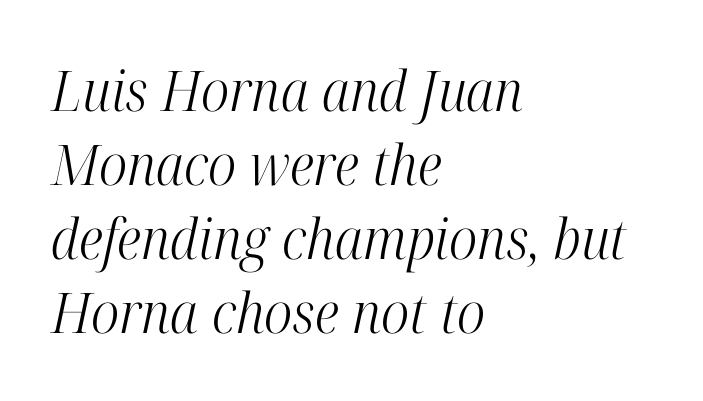
Vertically, the passage feels balanced, rows spaced as you'd expect. These lines keep a tight, regular rhythm from letter to letter. Left-aligned paragraph, ragged on the right. No word sits above an underline.
